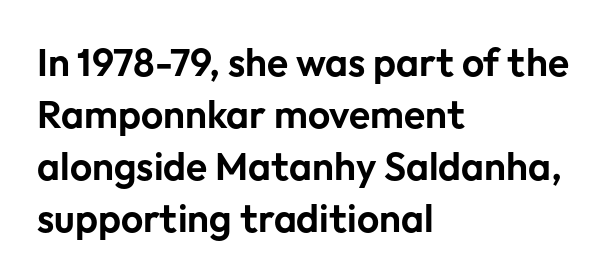
This sample uses plain, unmodified letter spacing. Each new line begins a customary step beneath the previous one. Looks like regular typesetting: each glyph gets only the width it needs. Clear beneath every line of the passage.
